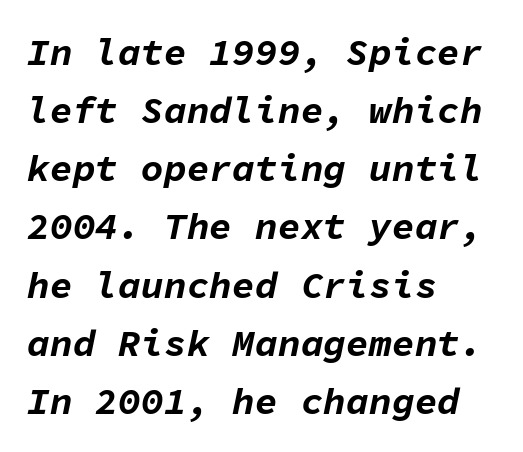
{"italic": "yes", "lean": "right", "slant_degrees": 11, "bold": "yes", "weight": "bold", "width": "normal", "stroke_contrast": "low", "x_height": "medium", "monospaced": "yes", "underline": "no", "align": "left", "line_spacing": "normal", "line_spacing_ratio": 1.53, "letter_spacing": "normal", "letter_spacing_em": 0.0, "glyph_px": 38}
